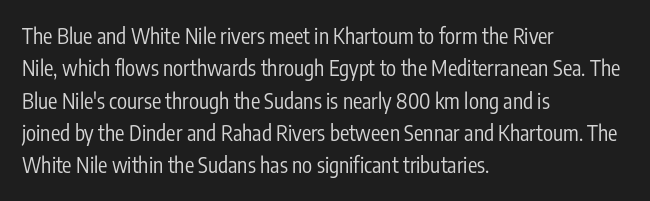
{"italic": "no", "bold": "no", "underline": "no", "align": "left", "line_spacing": "normal", "line_spacing_ratio": 1.54, "letter_spacing": "normal", "letter_spacing_em": 0.0, "glyph_px": 21}
